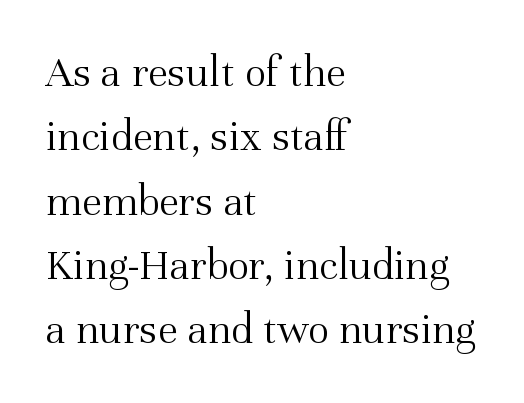
Q: Is the text bold? A: No.
Q: Is the text italic (slanted)? A: No, it is upright.
Q: Is the typeface a serif or a sans-serif typeface? A: Serif.
Q: Is the text underlined? A: No.
Q: How is the paragraph aligned? A: Left-aligned.
Q: Is the spacing between letters normal or unusually wide? A: Normal.
Q: Is the spacing between lines tight, normal or loose? A: Normal.
Q: Width (condensed, normal, or wide)? A: Normal.
Q: Stroke contrast? A: Medium.
Q: x-height? A: Medium.
Q: Monospaced? A: No.
